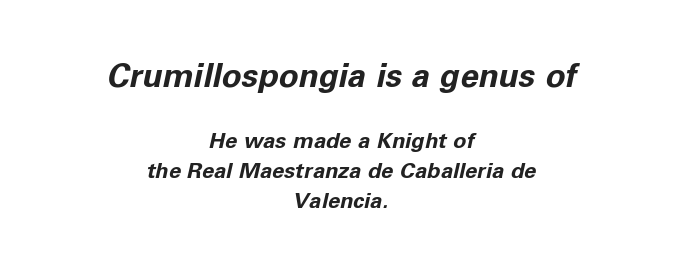
The text carries the slant typical of an italic or oblique font. This sample is center-justified, so both line endings float freely. The letters sit at their default tracking, neither squeezed nor spread. Successive baselines arrive at the customary interval.
